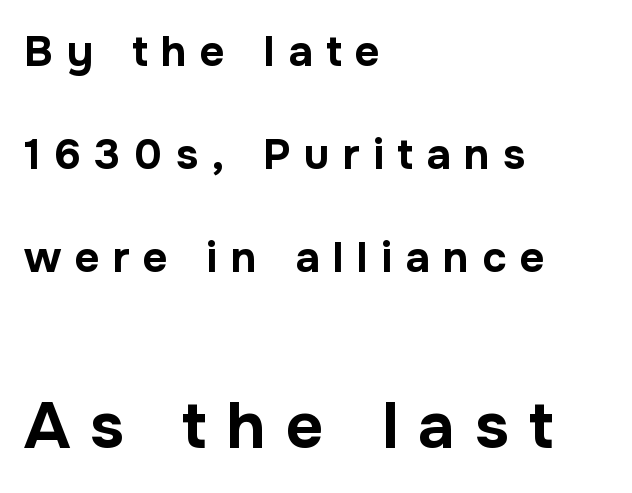
Q: Is the text bold? A: Yes.
Q: Is the text italic (slanted)? A: No, it is upright.
Q: Is the typeface a serif or a sans-serif typeface? A: Sans-serif.
Q: Is the text underlined? A: No.
Q: How is the paragraph aligned? A: Left-aligned.
Q: Is the spacing between letters normal or unusually wide? A: Unusually wide.
Q: Is the spacing between lines tight, normal or loose? A: Loose.
Q: Which block of text is set in a larger size, the first (top) or the second (bottom)? A: The second (bottom) one.
Q: Width (condensed, normal, or wide)? A: Normal.
Q: Stroke contrast? A: Low.
Q: x-height? A: Medium.
Q: Monospaced? A: No.
